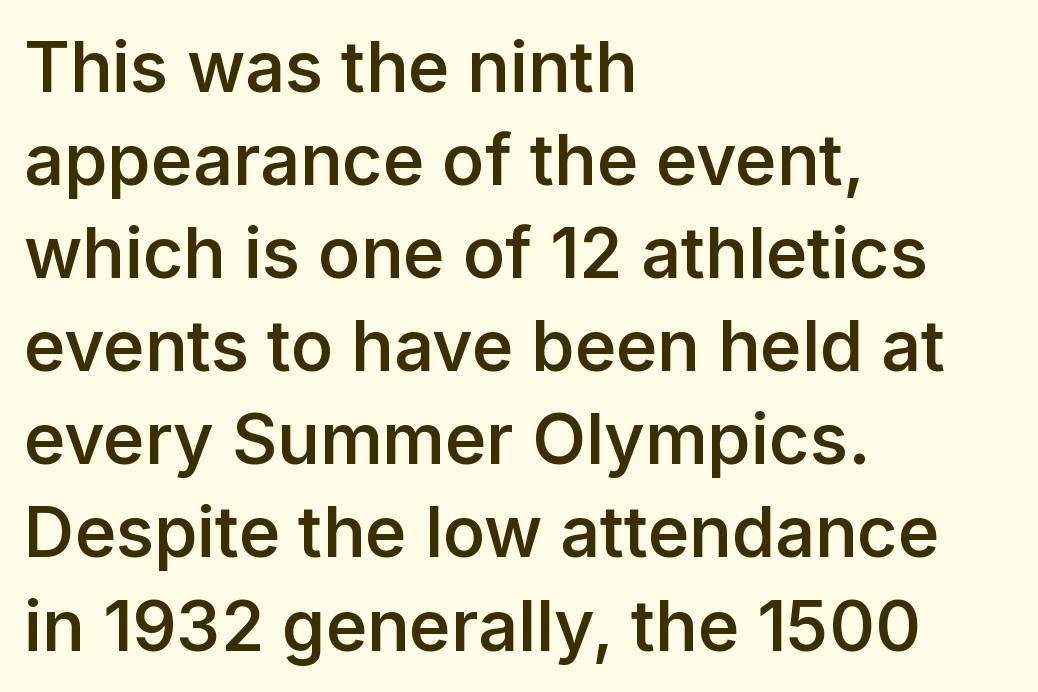
Q: Is the text bold? A: Semi-bold.
Q: Is the text italic (slanted)? A: No, it is upright.
Q: Is the typeface a serif or a sans-serif typeface? A: Sans-serif.
Q: Is the text underlined? A: No.
Q: How is the paragraph aligned? A: Left-aligned.
Q: Is the spacing between letters normal or unusually wide? A: Normal.
Q: Is the spacing between lines tight, normal or loose? A: Normal.
Q: Width (condensed, normal, or wide)? A: Normal.
Q: Stroke contrast? A: Low.
Q: x-height? A: Medium.
Q: Monospaced? A: No.
